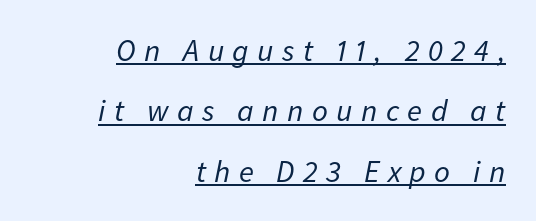
Q: Is the text bold? A: No.
Q: Is the text italic (slanted)? A: Yes, it leans right by about 11 degrees.
Q: Is the text underlined? A: Yes.
Q: How is the paragraph aligned? A: Right-aligned.
Q: Is the spacing between letters normal or unusually wide? A: Unusually wide.
Q: Is the spacing between lines tight, normal or loose? A: Loose.
Q: Width (condensed, normal, or wide)? A: Normal.
Q: Stroke contrast? A: Low.
Q: x-height? A: Medium.
Q: Monospaced? A: No.
